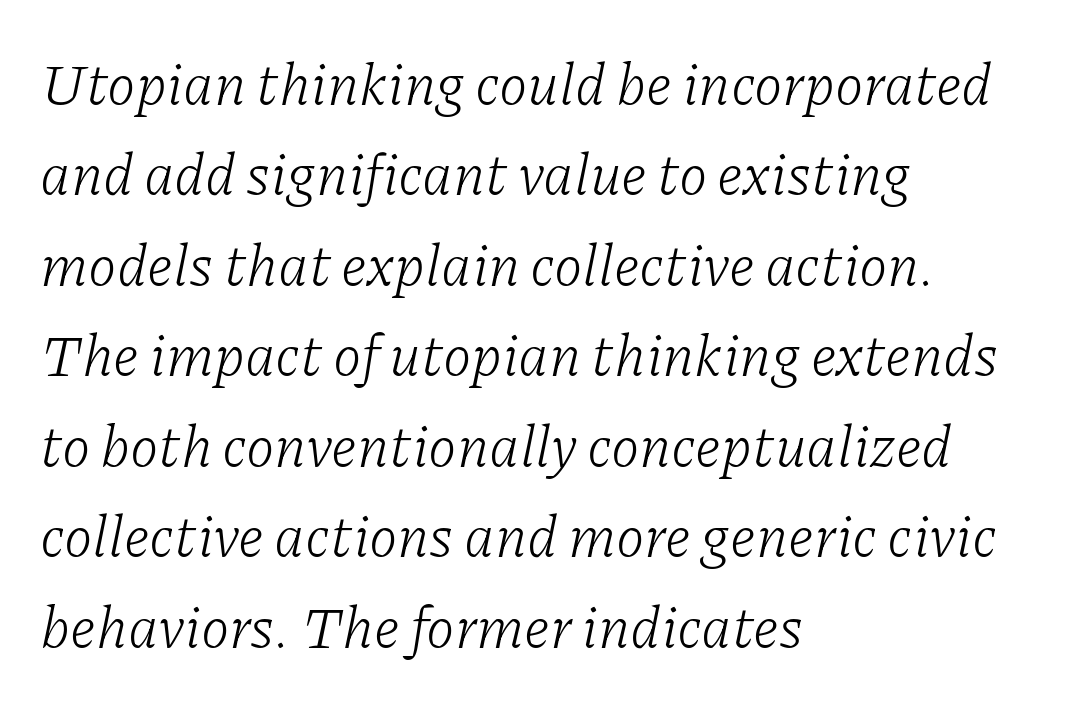
{"serif": "yes", "italic": "yes", "lean": "right", "slant_degrees": 11, "bold": "no", "weight": "light", "width": "normal", "stroke_contrast": "low", "x_height": "medium", "monospaced": "no", "underline": "no", "align": "left", "line_spacing": "normal", "line_spacing_ratio": 1.56, "letter_spacing": "normal", "letter_spacing_em": 0.0, "glyph_px": 58}
